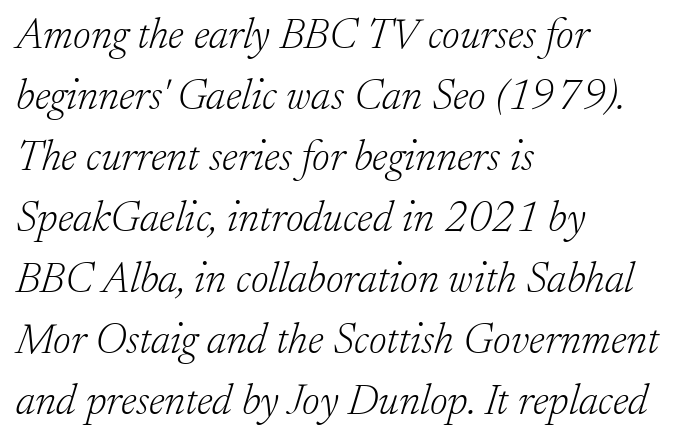
Italic? Definitely — the glyphs are oblique. The block of text has a typical density, with ordinary space between rows. The horizontal fit of the characters is conventional and even. Leftover space on each line is placed entirely after the last word. Classification — serif.
